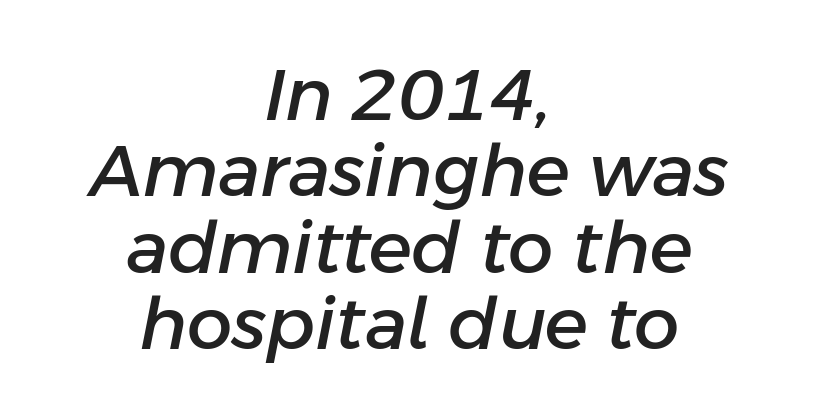
{"italic": "yes", "lean": "right", "slant_degrees": 11, "width": "normal", "stroke_contrast": "low", "x_height": "medium", "monospaced": "no", "underline": "no", "align": "center", "line_spacing": "tight", "line_spacing_ratio": 1.06, "letter_spacing": "normal", "letter_spacing_em": 0.0, "glyph_px": 72}
